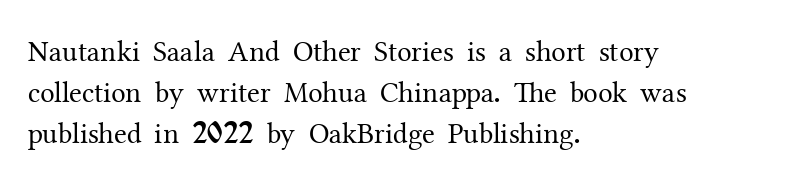
Q: Is the text bold? A: No.
Q: Is the text italic (slanted)? A: No, it is upright.
Q: Is the typeface a serif or a sans-serif typeface? A: Serif.
Q: Is the text underlined? A: No.
Q: How is the paragraph aligned? A: Left-aligned.
Q: Is the spacing between letters normal or unusually wide? A: Normal.
Q: Is the spacing between lines tight, normal or loose? A: Normal.
Q: Width (condensed, normal, or wide)? A: Normal.
Q: Stroke contrast? A: Medium.
Q: x-height? A: Medium.
Q: Monospaced? A: No.
